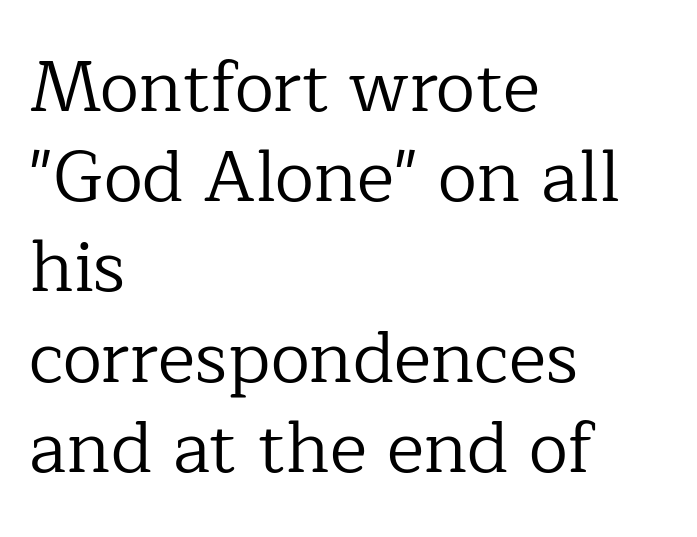
Each new line begins a customary step beneath the previous one. Words float on clear page, feet unadorned. Character widths vary here, with narrow letters taking less room than wide ones. Every stem runs plumb, perpendicular to the baseline. Compared with a centered layout, this one pins lines to the left instead.
